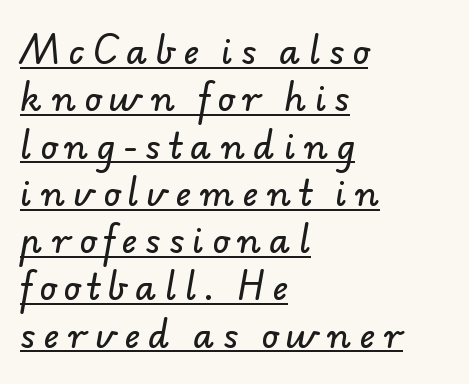
The image shows 34 px sans-serif type; set left-aligned, normal line spacing (1.39x), unusually wide letter spacing (+0.25 em), underlined; low stroke contrast and a small x-height.
